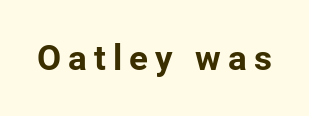
Q: Is the text bold? A: Yes.
Q: Is the text italic (slanted)? A: No, it is upright.
Q: Is the typeface a serif or a sans-serif typeface? A: Sans-serif.
Q: Is the text underlined? A: No.
Q: Is the spacing between letters normal or unusually wide? A: Unusually wide.
Q: Width (condensed, normal, or wide)? A: Normal.
Q: Stroke contrast? A: Low.
Q: x-height? A: Medium.
Q: Monospaced? A: No.
